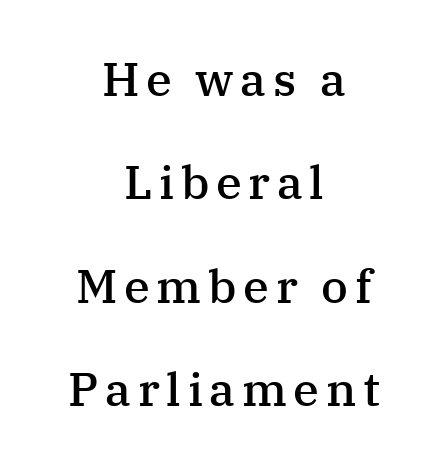
{"serif": "yes", "italic": "no", "bold": "semi", "weight": "semibold", "width": "normal", "stroke_contrast": "medium", "x_height": "medium", "monospaced": "no", "underline": "no", "align": "center", "line_spacing": "loose", "line_spacing_ratio": 2.2, "glyph_px": 47}
